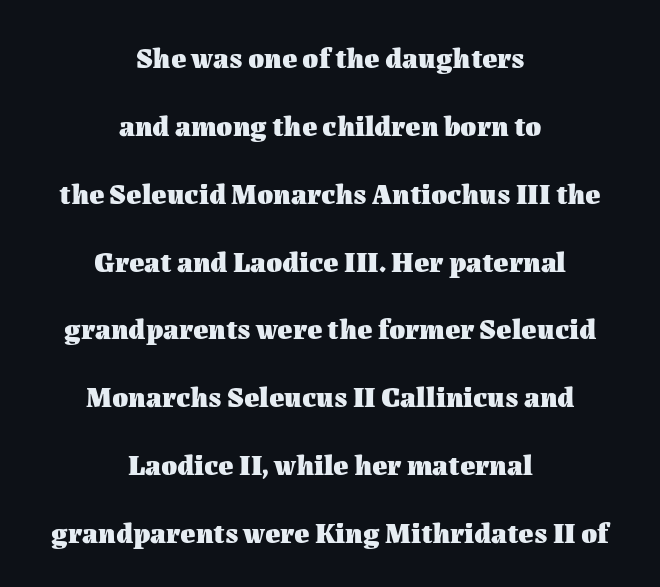
Q: Is the text bold? A: Yes.
Q: Is the text italic (slanted)? A: No, it is upright.
Q: Is the text underlined? A: No.
Q: How is the paragraph aligned? A: Centered.
Q: Is the spacing between letters normal or unusually wide? A: Normal.
Q: Is the spacing between lines tight, normal or loose? A: Loose.
Q: Width (condensed, normal, or wide)? A: Normal.
Q: Stroke contrast? A: Medium.
Q: x-height? A: Medium.
Q: Monospaced? A: No.
